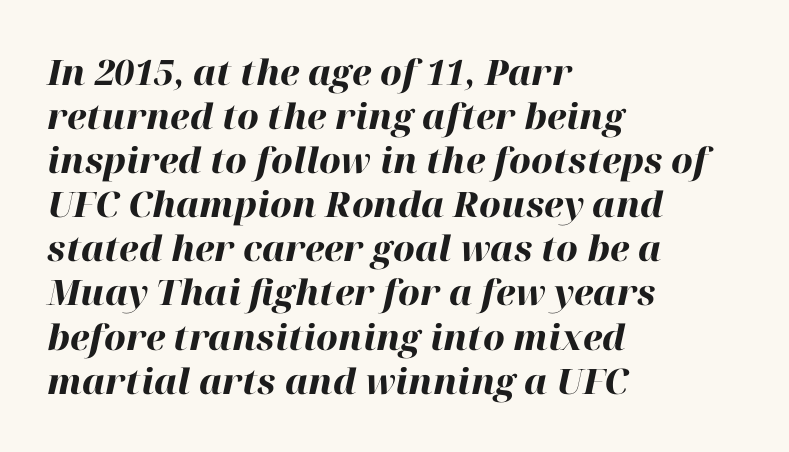
Q: Is the text bold? A: Yes.
Q: Is the text italic (slanted)? A: Yes, it leans right by about 12 degrees.
Q: Is the text underlined? A: No.
Q: How is the paragraph aligned? A: Left-aligned.
Q: Is the spacing between letters normal or unusually wide? A: Normal.
Q: Is the spacing between lines tight, normal or loose? A: Normal.
Q: Width (condensed, normal, or wide)? A: Normal.
Q: Stroke contrast? A: High.
Q: x-height? A: Medium.
Q: Monospaced? A: No.
